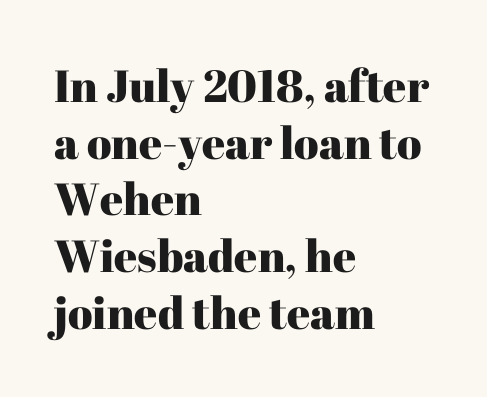
{"serif": "yes", "italic": "no", "width": "normal", "stroke_contrast": "high", "x_height": "medium", "monospaced": "no", "underline": "no", "align": "left", "line_spacing": "normal", "line_spacing_ratio": 1.26, "letter_spacing": "normal", "letter_spacing_em": 0.0, "glyph_px": 45}
